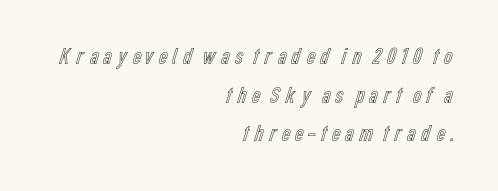
{"underline": "no", "align": "right", "line_spacing": "normal", "line_spacing_ratio": 1.61, "glyph_px": 24}
